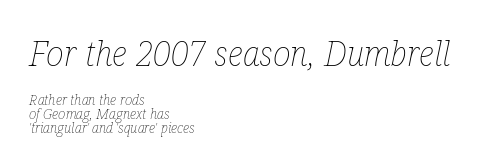
Q: Is the text bold? A: No.
Q: Is the text italic (slanted)? A: Yes, it leans right by about 12 degrees.
Q: Is the text underlined? A: No.
Q: How is the paragraph aligned? A: Left-aligned.
Q: Is the spacing between letters normal or unusually wide? A: Normal.
Q: Is the spacing between lines tight, normal or loose? A: Tight.
Q: Which block of text is set in a larger size, the first (top) or the second (bottom)? A: The first (top) one.
Q: Width (condensed, normal, or wide)? A: Condensed.
Q: Stroke contrast? A: Low.
Q: x-height? A: Medium.
Q: Monospaced? A: No.
